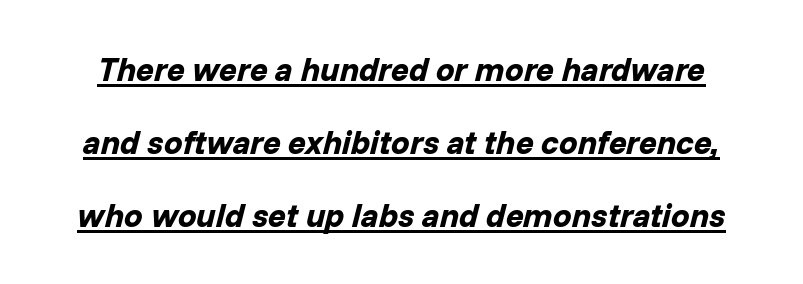
The image shows 33 px bold type, italic (leaning right); set loose line spacing (2.21x), normal letter spacing, underlined; low stroke contrast and a medium x-height.
